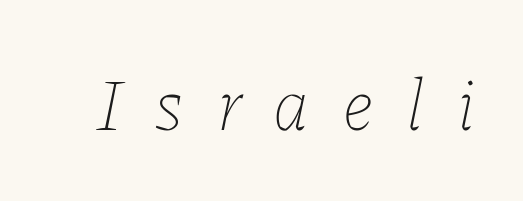
The image shows 73 px thin type, italic (leaning right); set unusually wide letter spacing (+0.45 em), not underlined; low stroke contrast and a medium x-height.
